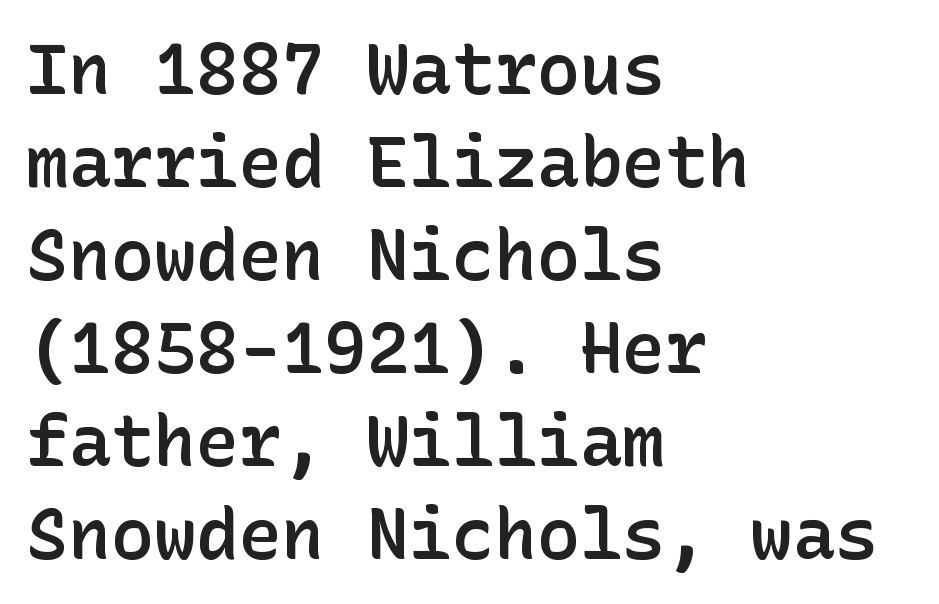
Q: Is the text bold? A: Semi-bold.
Q: Is the text italic (slanted)? A: No, it is upright.
Q: Is the typeface a serif or a sans-serif typeface? A: Sans-serif.
Q: Is the text underlined? A: No.
Q: How is the paragraph aligned? A: Left-aligned.
Q: Is the spacing between letters normal or unusually wide? A: Normal.
Q: Is the spacing between lines tight, normal or loose? A: Normal.
Q: Width (condensed, normal, or wide)? A: Normal.
Q: Stroke contrast? A: Low.
Q: x-height? A: Medium.
